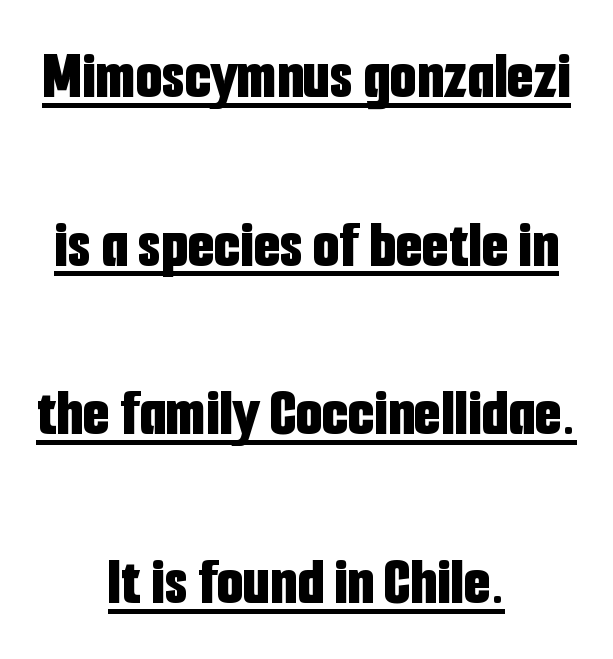
{"serif": "no", "italic": "no", "bold": "yes", "weight": "bold", "width": "condensed", "stroke_contrast": "low", "x_height": "medium", "monospaced": "no", "underline": "yes", "align": "center", "line_spacing": "loose", "line_spacing_ratio": 2.48, "letter_spacing": "normal", "letter_spacing_em": 0.0, "glyph_px": 68}
